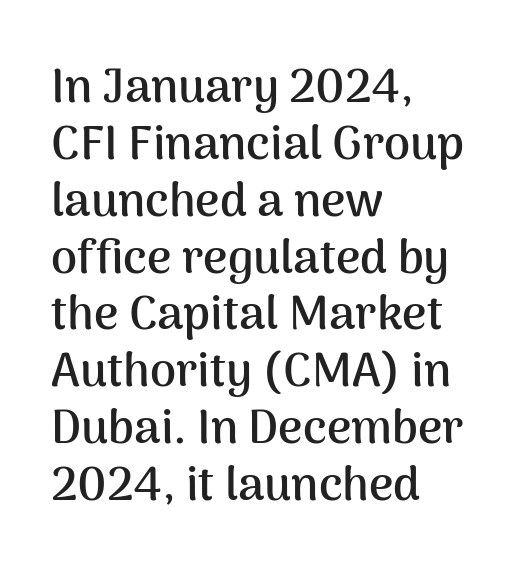
No italicization has been applied; the sample stays upright. Is this a fixed-width face? No — the glyphs have proportional, varying widths. The line texture is even and compact thanks to regular tracking. The letters carry no serifs — their stems end cleanly without finishing strokes. The sample has been set heavy, in full bold. The space directly below the letters is spotless.
